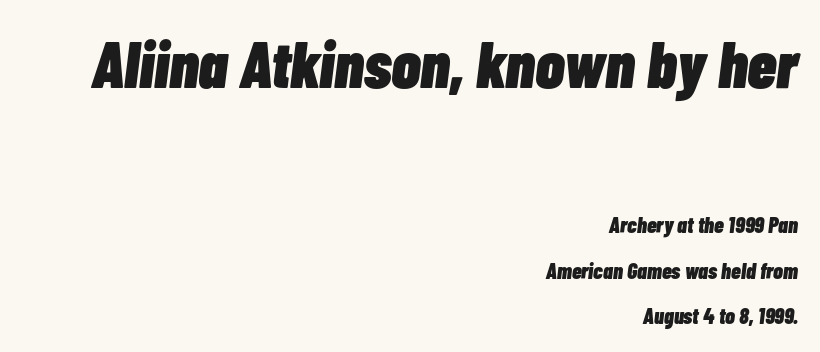
The image shows 66 px heavy, condensed type, italic (leaning right); set right-aligned, loose line spacing (2.07x), normal letter spacing, not underlined; the first (top) block is 3.0x larger; low stroke contrast and a medium x-height.
